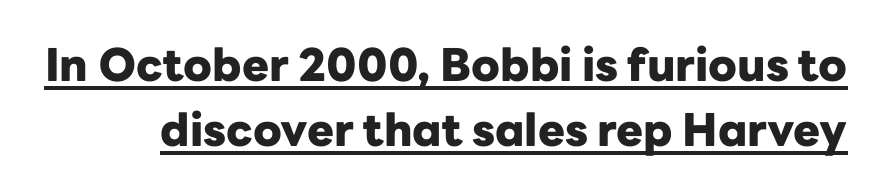
Ordinary non-slanted type is in use. Notice how thick the strokes are: this is what a full bold looks like. Students, note that the glyphs here touch the page at normal intervals. The rendering shows plain stroke endings on the letterforms — a sans-serif design. Horizontal bands of white between lines are of average thickness. The typesetter has applied underlining to the passage shown.
